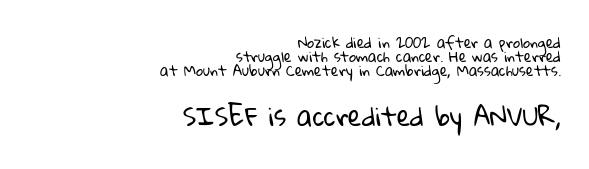
The image shows 25 px text type; set right-aligned, tight line spacing (1.0x), normal letter spacing, not underlined; the second (bottom) block is 1.79x larger.
